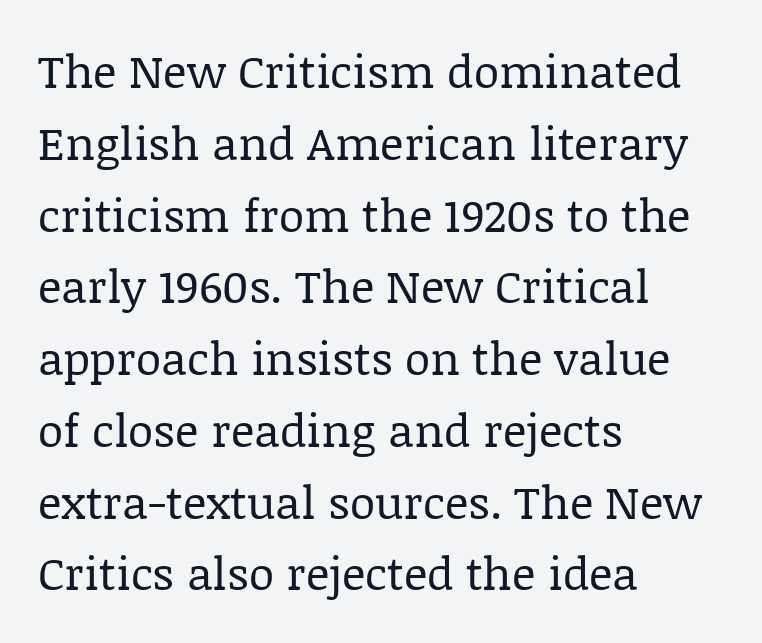
Default kerning and tracking; the words read as compact shapes. Notice how the stems are strictly vertical — no italics here. Letters have the restrained weight of plain body copy at most. Nobody drew a line under any word here. The letters advance in unequal steps, a hallmark of proportional type. The glyphs in this specimen are seriffed.
